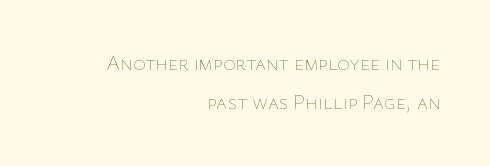
The image shows 21 px text type, upright; set right-aligned, line spacing 1.84x, normal letter spacing, not underlined.
